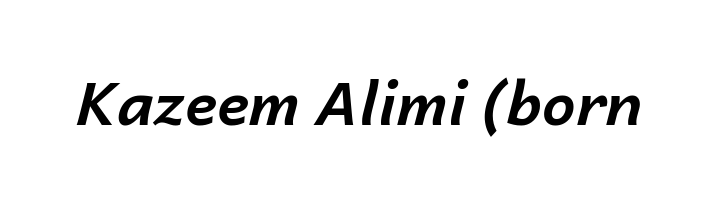
The image shows 60 px bold type, italic (leaning right); set normal letter spacing, not underlined; low stroke contrast and a medium x-height.
